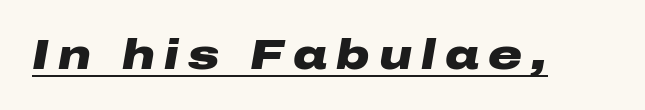
{"italic": "yes", "lean": "right", "slant_degrees": 10, "bold": "yes", "weight": "heavy", "width": "wide", "stroke_contrast": "low", "x_height": "medium", "monospaced": "no", "underline": "yes", "letter_spacing": "wide", "letter_spacing_em": 0.22, "glyph_px": 42}
